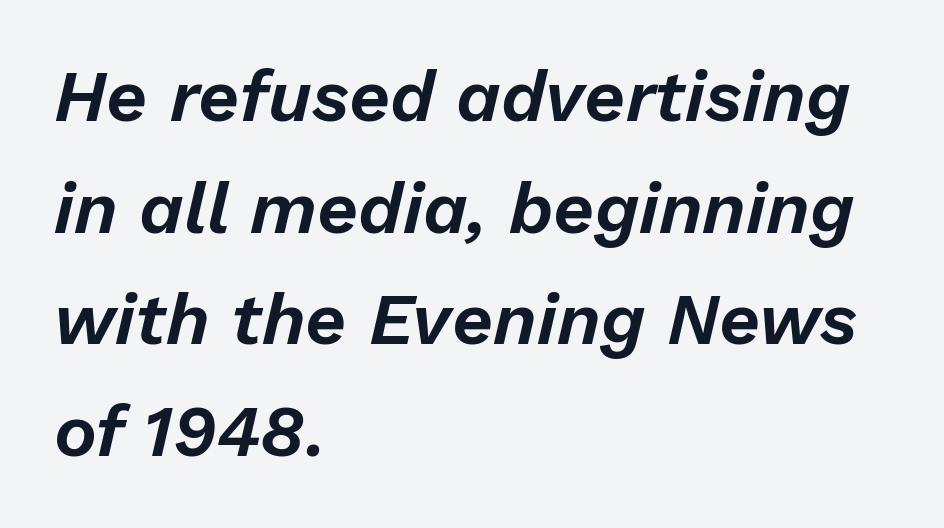
{"italic": "yes", "lean": "right", "slant_degrees": 13, "width": "normal", "stroke_contrast": "low", "x_height": "medium", "monospaced": "no", "underline": "no", "align": "left", "line_spacing": "normal", "line_spacing_ratio": 1.55, "letter_spacing": "normal", "letter_spacing_em": 0.0, "glyph_px": 72}
